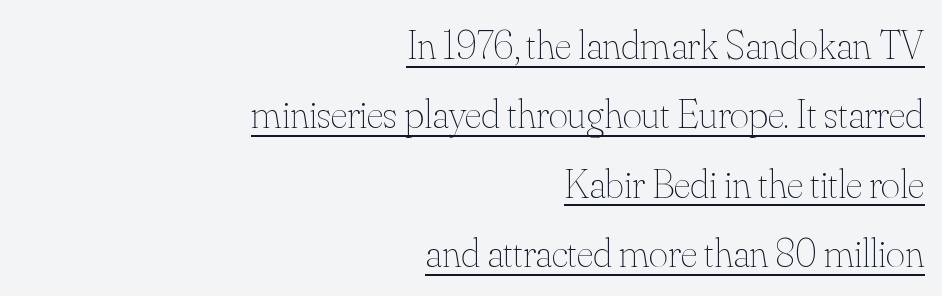
{"italic": "no", "bold": "no", "weight": "thin", "width": "normal", "stroke_contrast": "medium", "x_height": "small", "monospaced": "no", "underline": "yes", "align": "right", "line_spacing": "normal", "line_spacing_ratio": 1.69, "letter_spacing": "normal", "letter_spacing_em": 0.0, "glyph_px": 41}
